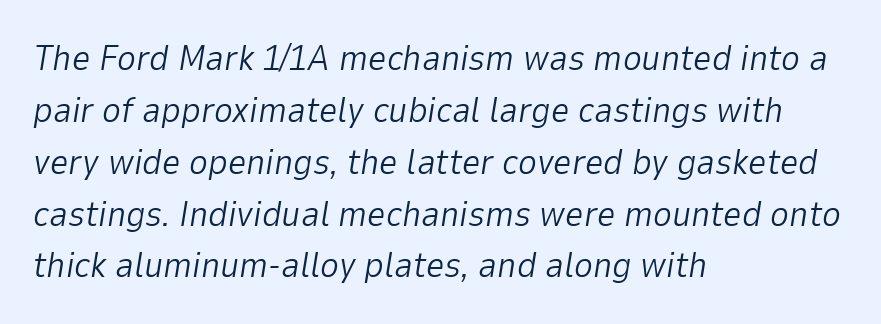
The image shows 36 px light type, italic (leaning right); set left-aligned, normal line spacing (1.44x), normal letter spacing, not underlined; low stroke contrast and a medium x-height.
